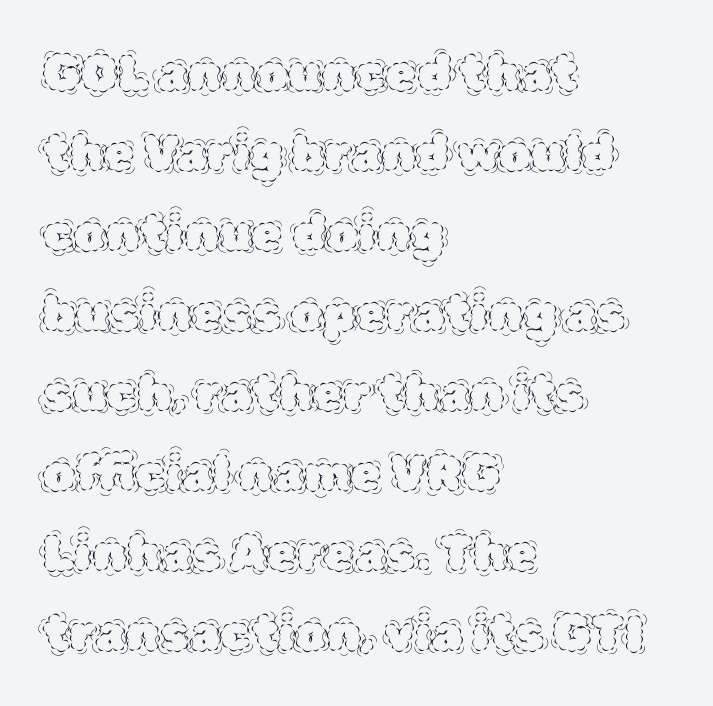
{"italic": "no", "bold": "no", "weight": "thin", "width": "normal", "x_height": "large", "monospaced": "no", "underline": "no", "align": "left", "line_spacing": "normal", "line_spacing_ratio": 1.6, "letter_spacing": "normal", "letter_spacing_em": 0.0, "glyph_px": 50}
